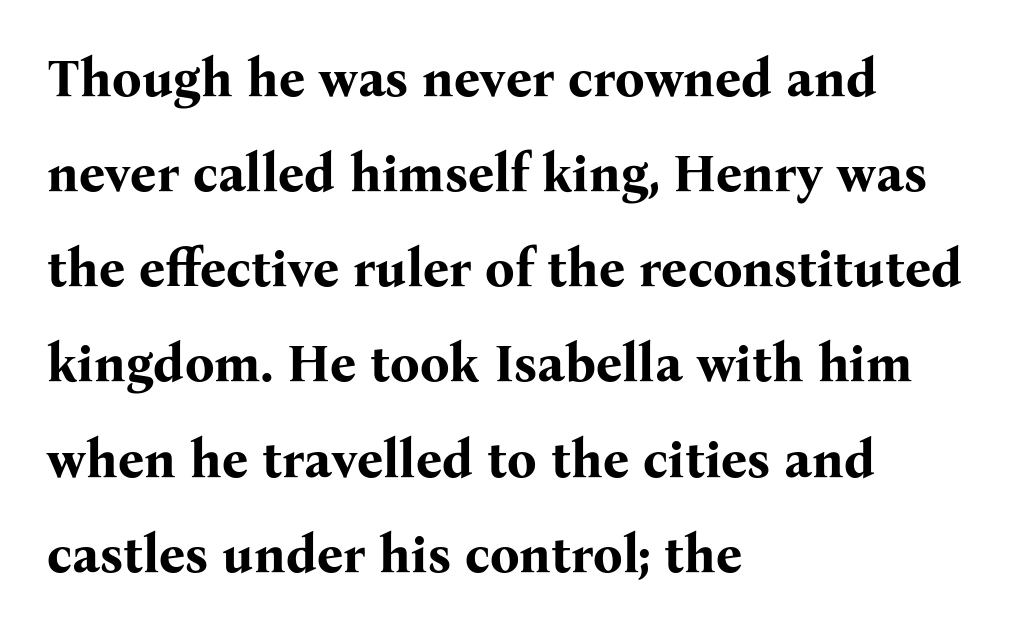
Q: Is the text bold? A: Yes.
Q: Is the text italic (slanted)? A: No, it is upright.
Q: Is the typeface a serif or a sans-serif typeface? A: Serif.
Q: Is the text underlined? A: No.
Q: How is the paragraph aligned? A: Left-aligned.
Q: Is the spacing between letters normal or unusually wide? A: Normal.
Q: Width (condensed, normal, or wide)? A: Normal.
Q: Stroke contrast? A: Medium.
Q: x-height? A: Medium.
Q: Monospaced? A: No.
